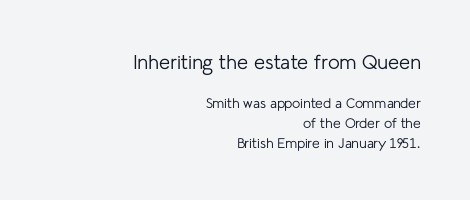
Q: Is the text bold? A: No.
Q: Is the text italic (slanted)? A: No, it is upright.
Q: Is the text underlined? A: No.
Q: How is the paragraph aligned? A: Right-aligned.
Q: Is the spacing between letters normal or unusually wide? A: Normal.
Q: Is the spacing between lines tight, normal or loose? A: Normal.
Q: Which block of text is set in a larger size, the first (top) or the second (bottom)? A: The first (top) one.
